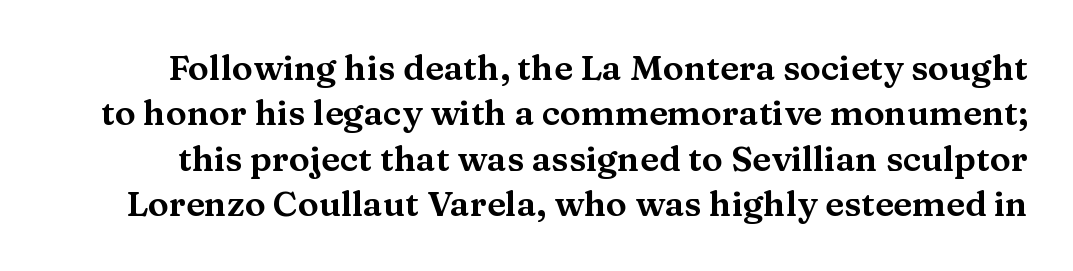
{"serif": "yes", "italic": "no", "width": "wide", "stroke_contrast": "medium", "x_height": "medium", "monospaced": "no", "underline": "no", "line_spacing": "normal", "line_spacing_ratio": 1.3, "letter_spacing": "normal", "letter_spacing_em": 0.0, "glyph_px": 35}
